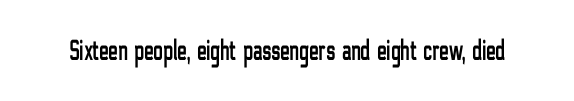
Q: Is the text italic (slanted)? A: No, it is upright.
Q: Is the typeface a serif or a sans-serif typeface? A: Sans-serif.
Q: Is the text underlined? A: No.
Q: Is the spacing between letters normal or unusually wide? A: Normal.
Q: Width (condensed, normal, or wide)? A: Condensed.
Q: Stroke contrast? A: Low.
Q: x-height? A: Medium.
Q: Monospaced? A: No.
